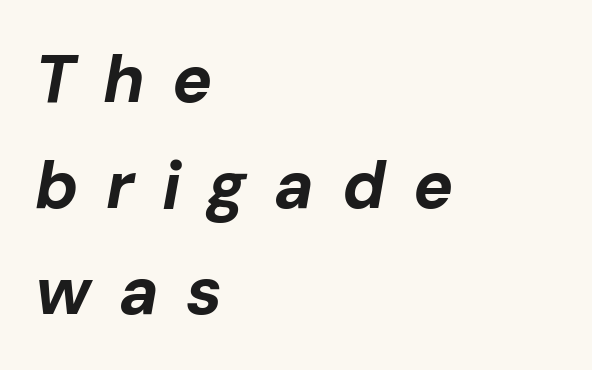
The image shows 67 px bold type, italic (leaning right); set left-aligned, normal line spacing (1.58x), unusually wide letter spacing (+0.41 em), not underlined; low stroke contrast and a medium x-height.
